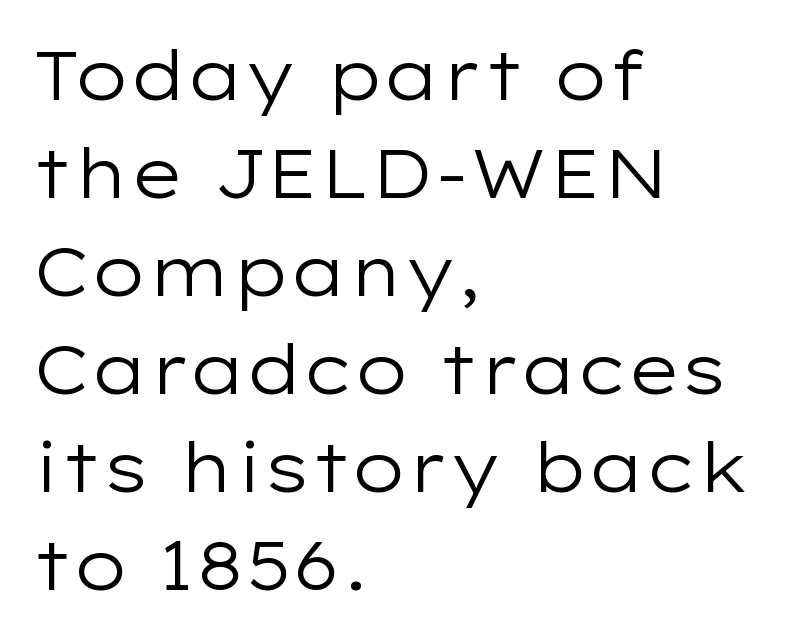
{"serif": "no", "italic": "no", "bold": "no", "weight": "regular", "width": "wide", "stroke_contrast": "low", "x_height": "medium", "monospaced": "no", "underline": "no", "align": "left", "line_spacing": "normal", "line_spacing_ratio": 1.44, "letter_spacing": "normal", "letter_spacing_em": 0.0, "glyph_px": 68}
